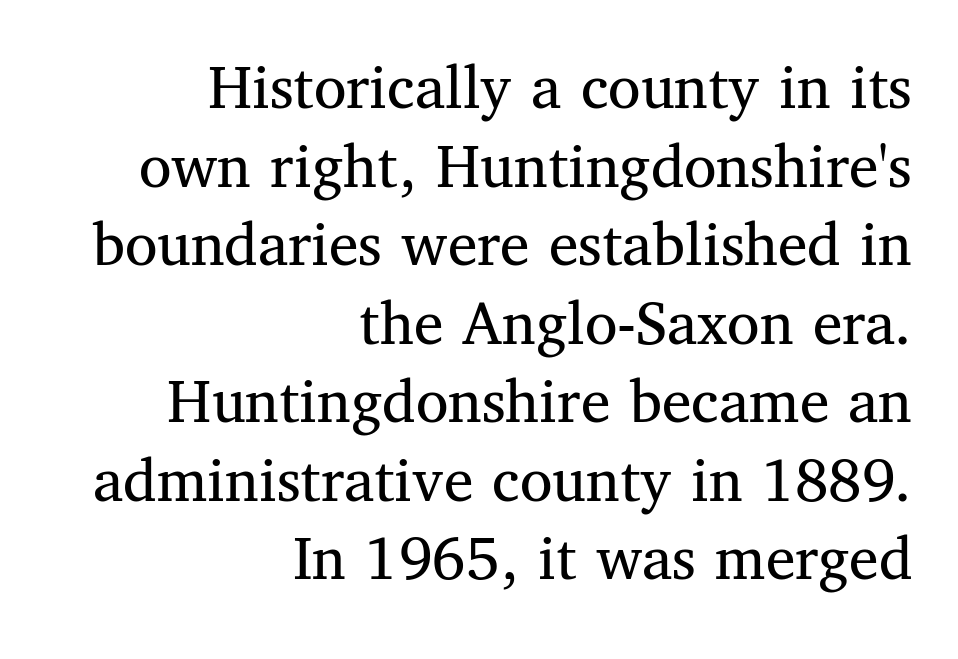
Q: Is the text bold? A: No.
Q: Is the text italic (slanted)? A: No, it is upright.
Q: Is the typeface a serif or a sans-serif typeface? A: Serif.
Q: Is the text underlined? A: No.
Q: How is the paragraph aligned? A: Right-aligned.
Q: Is the spacing between letters normal or unusually wide? A: Normal.
Q: Width (condensed, normal, or wide)? A: Normal.
Q: Stroke contrast? A: Medium.
Q: x-height? A: Medium.
Q: Monospaced? A: No.
